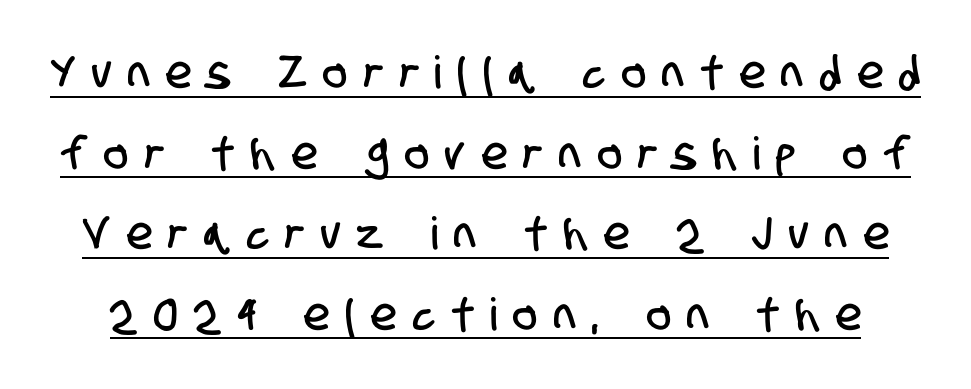
The image shows 45 px condensed sans-serif type; set line spacing 1.79x, unusually wide letter spacing (+0.38 em), underlined; low stroke contrast and a large x-height.
